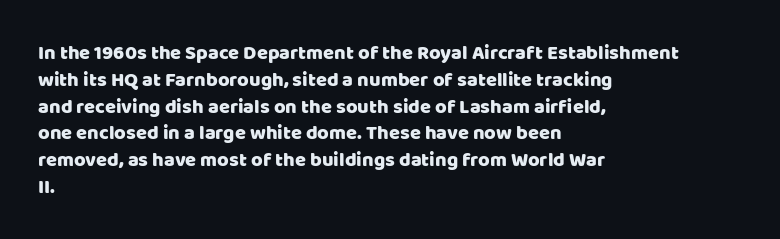
The vertical gap from one line to the next is medium. The letters sit at their default tracking, neither squeezed nor spread. A student would call this left alignment; a typographer would say flush left, rag right. Does the lettering tilt? It doesn't — this is upright.
